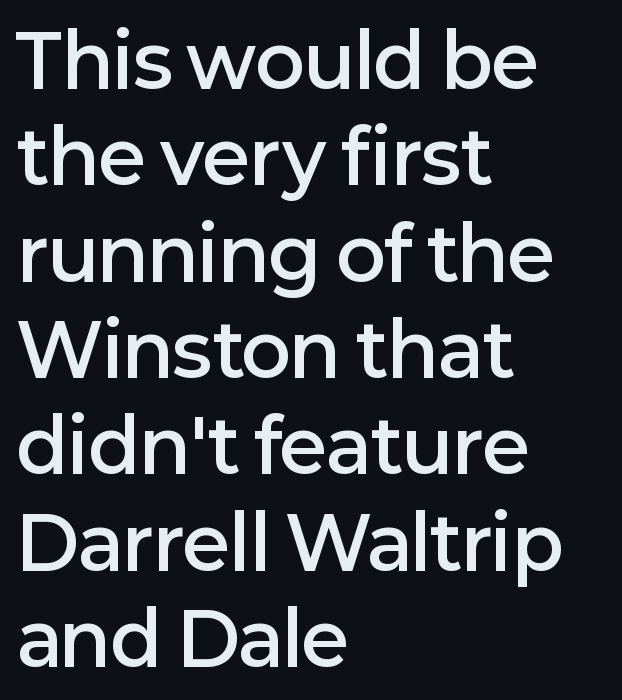
Q: Is the text bold? A: Semi-bold.
Q: Is the text italic (slanted)? A: No, it is upright.
Q: Is the typeface a serif or a sans-serif typeface? A: Sans-serif.
Q: Is the text underlined? A: No.
Q: How is the paragraph aligned? A: Left-aligned.
Q: Is the spacing between letters normal or unusually wide? A: Normal.
Q: Is the spacing between lines tight, normal or loose? A: Normal.
Q: Width (condensed, normal, or wide)? A: Normal.
Q: Stroke contrast? A: Low.
Q: x-height? A: Medium.
Q: Monospaced? A: No.
